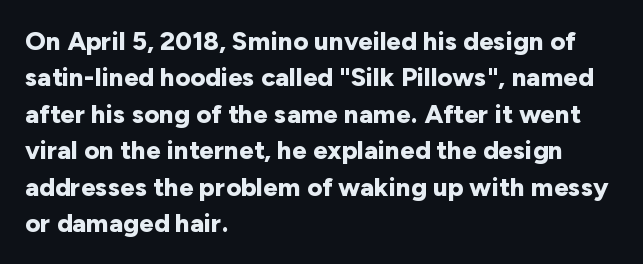
Characters remain perfectly vertical along every line. The passage is arranged the way most books set body copy — flush left. These lines sit exactly where default settings would place them. Nobody touched the tracking dial on this one. Descender tails drop into unmarked territory. Is the type bold? Yes — the strokes are clearly thick and heavy.
